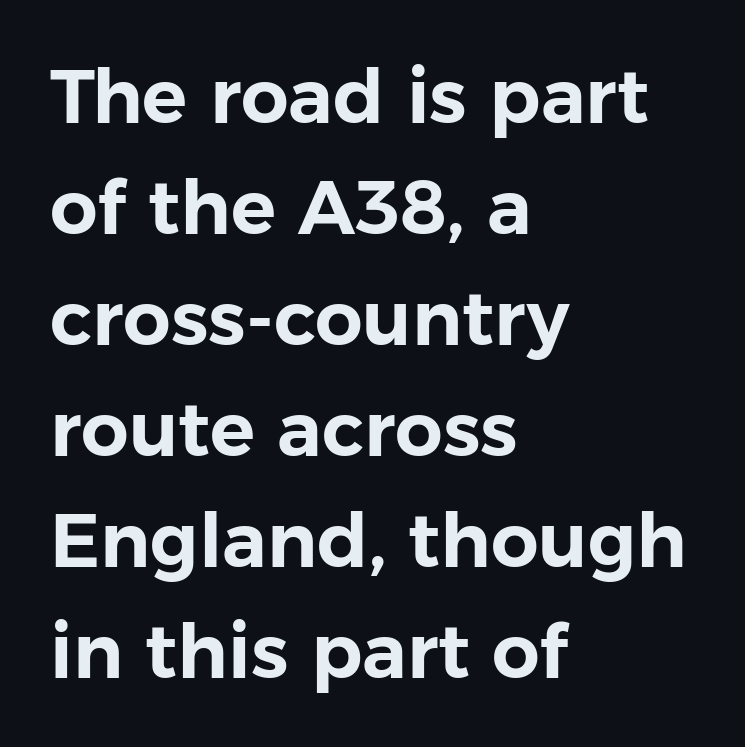
{"serif": "no", "italic": "no", "width": "normal", "stroke_contrast": "low", "x_height": "medium", "monospaced": "no", "underline": "no", "align": "left", "line_spacing": "normal", "line_spacing_ratio": 1.48, "letter_spacing": "normal", "letter_spacing_em": 0.0, "glyph_px": 75}
